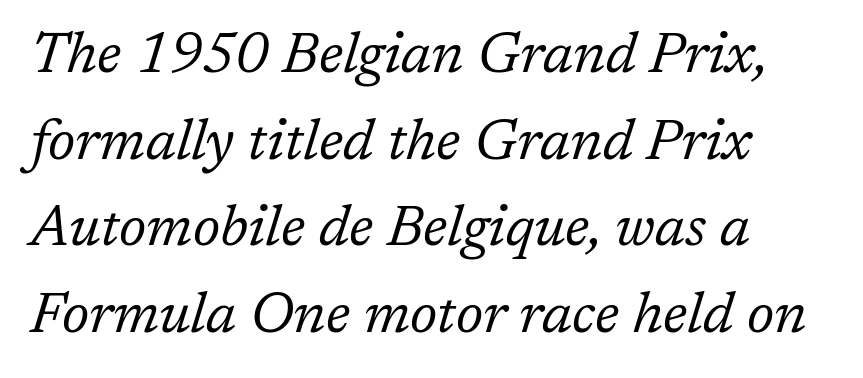
{"serif": "yes", "italic": "yes", "lean": "right", "slant_degrees": 17, "bold": "no", "weight": "regular", "width": "normal", "stroke_contrast": "low", "x_height": "medium", "monospaced": "no", "underline": "no", "align": "left", "line_spacing": "normal", "line_spacing_ratio": 1.52, "letter_spacing": "normal", "letter_spacing_em": 0.0, "glyph_px": 57}
